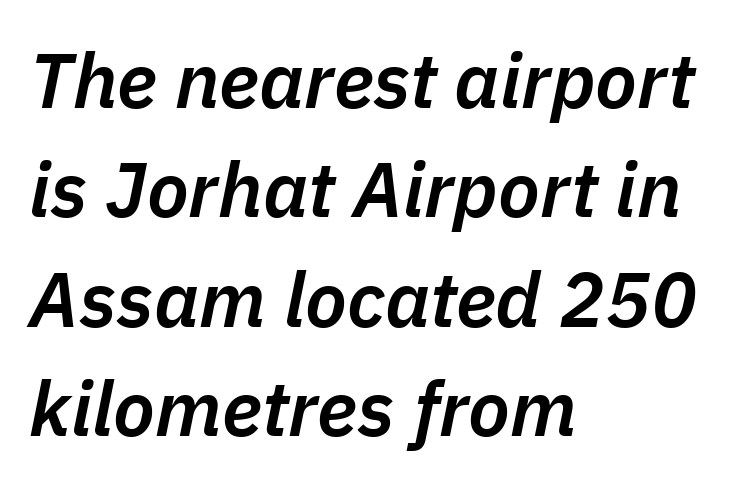
The image shows 77 px semibold type, italic (leaning right); set left-aligned, normal line spacing (1.42x), normal letter spacing, not underlined; low stroke contrast and a medium x-height.
